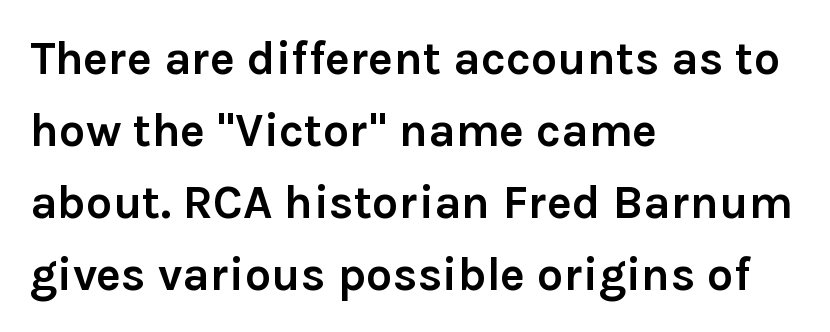
Q: Is the text bold? A: Yes.
Q: Is the text italic (slanted)? A: No, it is upright.
Q: Is the typeface a serif or a sans-serif typeface? A: Sans-serif.
Q: Is the text underlined? A: No.
Q: How is the paragraph aligned? A: Left-aligned.
Q: Is the spacing between letters normal or unusually wide? A: Normal.
Q: Is the spacing between lines tight, normal or loose? A: Normal.
Q: Width (condensed, normal, or wide)? A: Normal.
Q: x-height? A: Medium.
Q: Monospaced? A: No.
